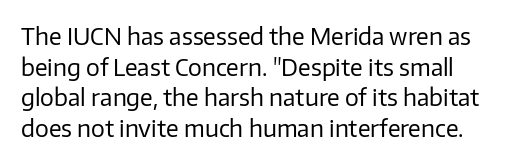
The image shows 23 px text type, upright; set normal line spacing (1.33x), normal letter spacing, not underlined.
